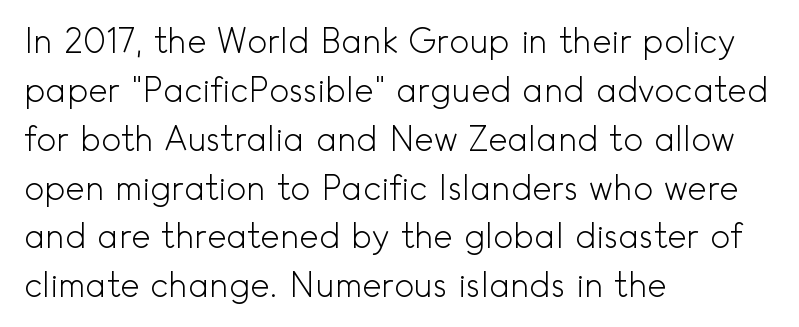
{"serif": "no", "italic": "no", "bold": "no", "weight": "light", "width": "normal", "x_height": "small", "monospaced": "no", "underline": "no", "align": "left", "line_spacing": "normal", "line_spacing_ratio": 1.48, "letter_spacing": "normal", "letter_spacing_em": 0.0, "glyph_px": 33}
